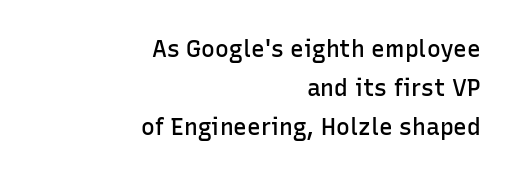
Q: Is the text bold? A: Semi-bold.
Q: Is the text italic (slanted)? A: No, it is upright.
Q: Is the text underlined? A: No.
Q: How is the paragraph aligned? A: Right-aligned.
Q: Is the spacing between letters normal or unusually wide? A: Normal.
Q: Is the spacing between lines tight, normal or loose? A: Normal.
